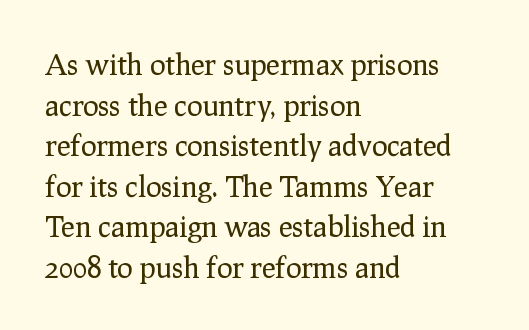
Q: Is the text bold? A: No.
Q: Is the text italic (slanted)? A: No, it is upright.
Q: Is the typeface a serif or a sans-serif typeface? A: Serif.
Q: Is the text underlined? A: No.
Q: How is the paragraph aligned? A: Left-aligned.
Q: Is the spacing between letters normal or unusually wide? A: Normal.
Q: Is the spacing between lines tight, normal or loose? A: Normal.
Q: Width (condensed, normal, or wide)? A: Normal.
Q: Stroke contrast? A: Low.
Q: x-height? A: Medium.
Q: Monospaced? A: No.
